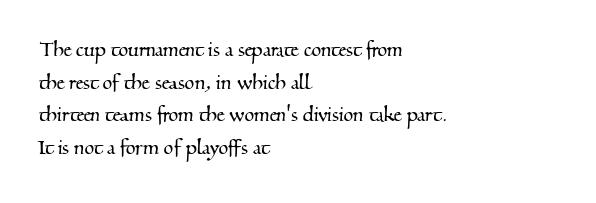
Q: Is the text underlined? A: No.
Q: How is the paragraph aligned? A: Left-aligned.
Q: Is the spacing between letters normal or unusually wide? A: Normal.
Q: Is the spacing between lines tight, normal or loose? A: Normal.
